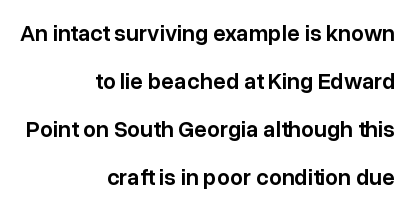
{"italic": "no", "bold": "semi", "underline": "no", "align": "right", "line_spacing": "loose", "line_spacing_ratio": 2.09, "letter_spacing": "normal", "letter_spacing_em": 0.0, "glyph_px": 23}
